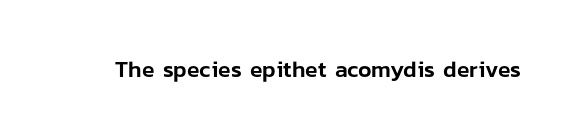
The image shows 23 px text type, upright; set normal letter spacing, not underlined.
